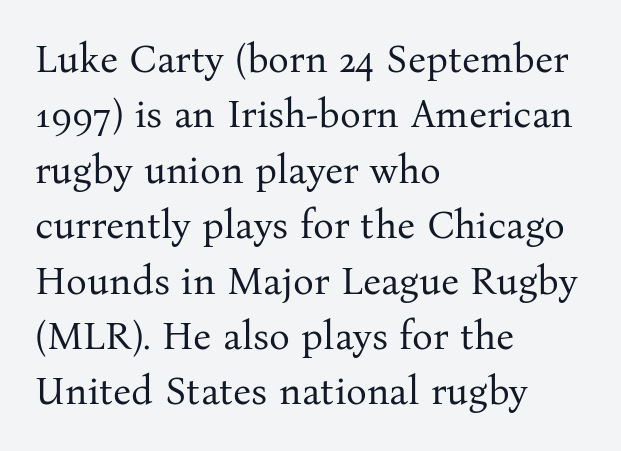
Quick note: not italic, upright. This is not heavy type; no bold has been used. The strip under each line holds only bare page. All the whitespace from short lines collects on the right. These lines are rendered in a variable-pitch font. Vertically, the passage feels balanced, rows spaced as you'd expect.
